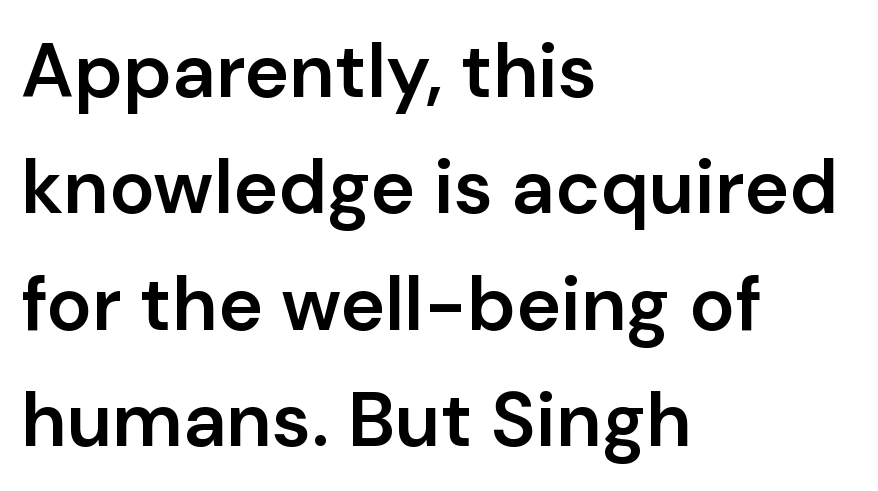
The image shows 76 px semibold sans-serif type, upright; set left-aligned, normal line spacing (1.53x), normal letter spacing, not underlined; low stroke contrast and a medium x-height.
